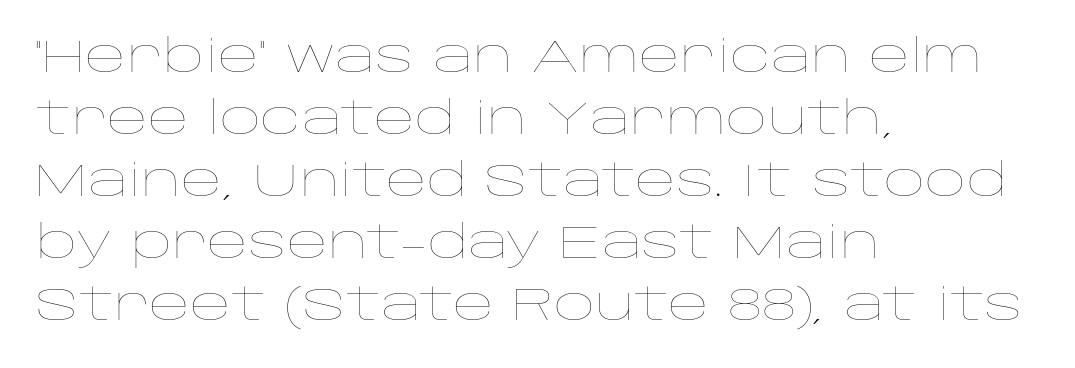
Successive baselines arrive at the customary interval. Do the characters align in a grid? No, the font is proportional. Tall strokes in this sample are plumb rather than angled. Each line starts at the same left margin while the right side varies.
